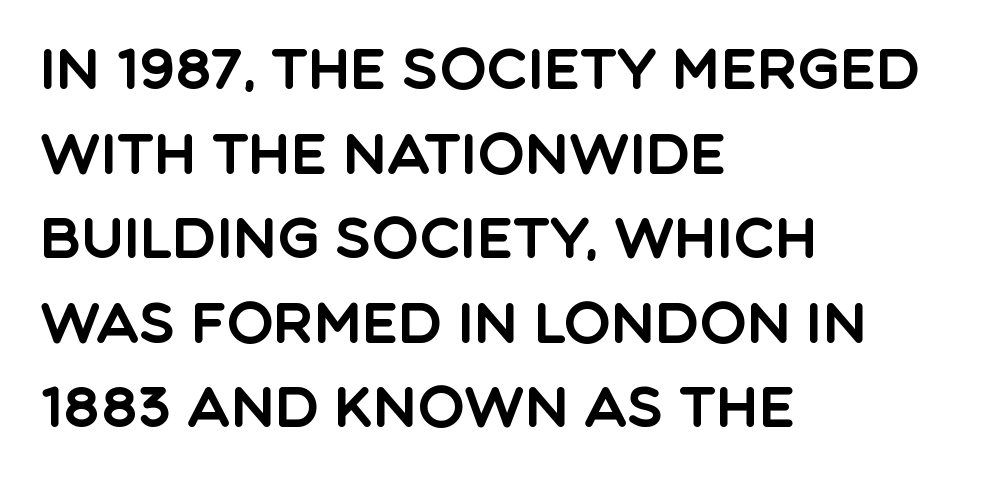
Q: Is the text italic (slanted)? A: No, it is upright.
Q: Is the typeface a serif or a sans-serif typeface? A: Sans-serif.
Q: Is the text underlined? A: No.
Q: How is the paragraph aligned? A: Left-aligned.
Q: Is the spacing between letters normal or unusually wide? A: Normal.
Q: Is the spacing between lines tight, normal or loose? A: Normal.
Q: Width (condensed, normal, or wide)? A: Normal.
Q: x-height? A: Large.
Q: Monospaced? A: No.
